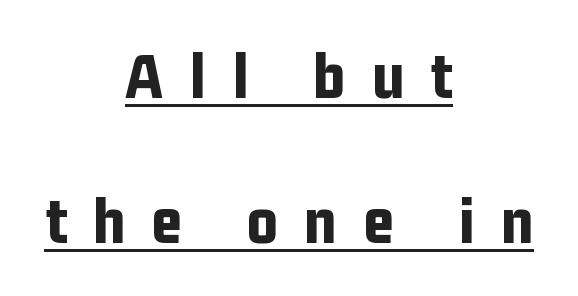
{"serif": "no", "italic": "no", "bold": "yes", "weight": "bold", "width": "condensed", "stroke_contrast": "low", "x_height": "medium", "monospaced": "no", "underline": "yes", "align": "center", "line_spacing": "loose", "line_spacing_ratio": 2.17, "letter_spacing": "wide", "letter_spacing_em": 0.39, "glyph_px": 67}
